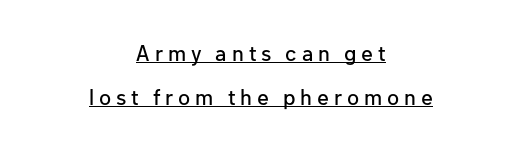
Q: Is the text italic (slanted)? A: No, it is upright.
Q: Is the text underlined? A: Yes.
Q: How is the paragraph aligned? A: Centered.
Q: Is the spacing between letters normal or unusually wide? A: Unusually wide.
Q: Is the spacing between lines tight, normal or loose? A: Loose.
